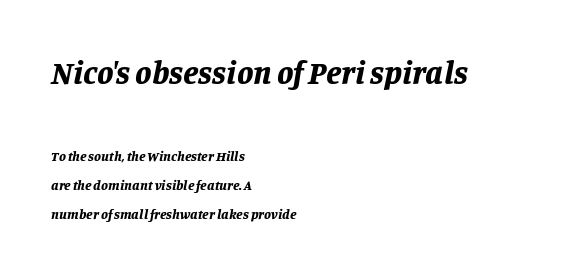
{"italic": "yes", "lean": "right", "slant_degrees": 11, "bold": "yes", "weight": "bold", "width": "normal", "stroke_contrast": "low", "x_height": "large", "monospaced": "no", "underline": "no", "align": "left", "line_spacing": "loose", "line_spacing_ratio": 2.1, "letter_spacing": "normal", "letter_spacing_em": 0.0, "larger_block": "first", "size_ratio": 2.36, "glyph_px": 33}
